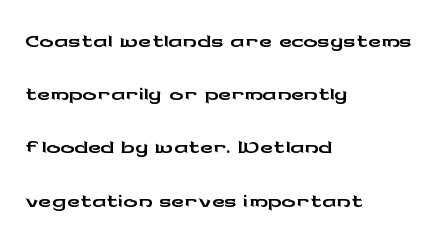
Q: Is the text italic (slanted)? A: No, it is upright.
Q: Is the typeface a serif or a sans-serif typeface? A: Sans-serif.
Q: Is the text underlined? A: No.
Q: How is the paragraph aligned? A: Left-aligned.
Q: Is the spacing between letters normal or unusually wide? A: Normal.
Q: Is the spacing between lines tight, normal or loose? A: Normal.
Q: Width (condensed, normal, or wide)? A: Wide.
Q: Stroke contrast? A: Low.
Q: x-height? A: Medium.
Q: Monospaced? A: No.
